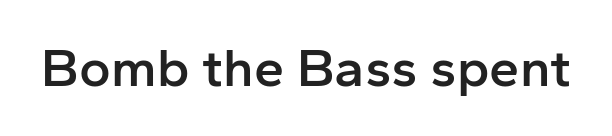
Q: Is the text bold? A: Semi-bold.
Q: Is the text italic (slanted)? A: No, it is upright.
Q: Is the typeface a serif or a sans-serif typeface? A: Sans-serif.
Q: Is the text underlined? A: No.
Q: Is the spacing between letters normal or unusually wide? A: Normal.
Q: Width (condensed, normal, or wide)? A: Normal.
Q: Stroke contrast? A: Low.
Q: x-height? A: Medium.
Q: Monospaced? A: No.
